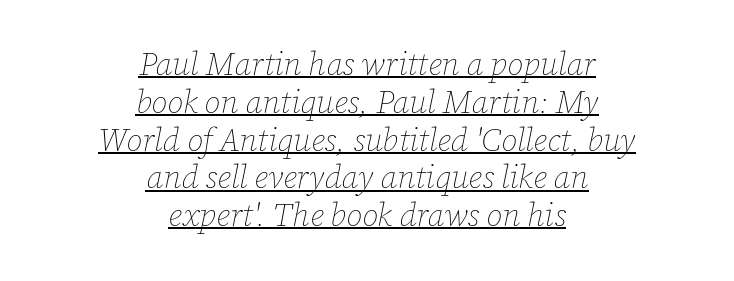
The image shows 32 px thin type, italic (leaning right); set centered, line spacing 1.18x, normal letter spacing, underlined; low stroke contrast and a medium x-height.
